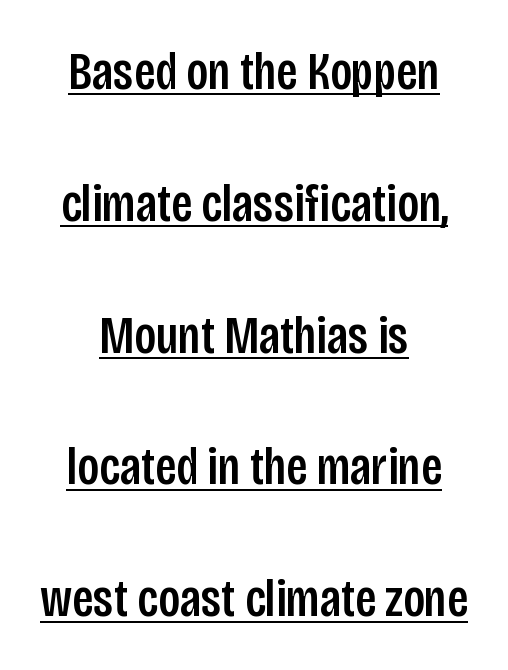
Glyph-to-glyph distance matches everyday printed text. Descenders here cross a horizontal rule under the line. Think of a printed novel: that variable character pitch is what you see here. If you drew a line through each stem, it would be perfectly vertical. Loosely led — the rows are spread out.
